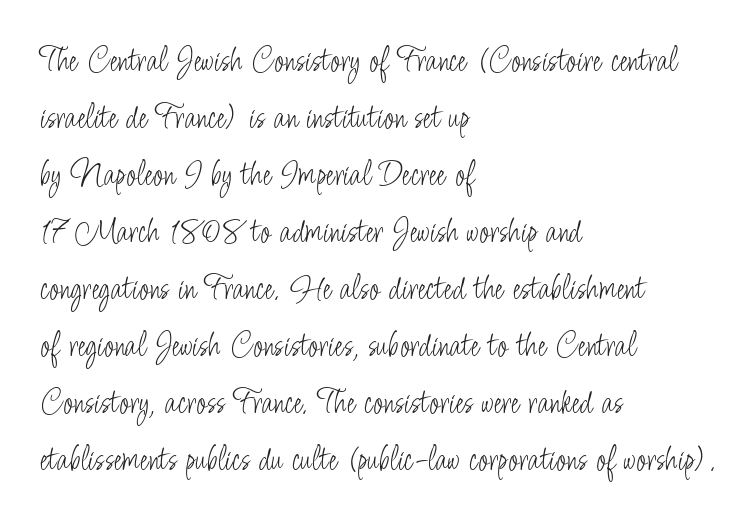
{"serif": "no", "bold": "no", "weight": "light", "width": "condensed", "stroke_contrast": "low", "x_height": "small", "monospaced": "no", "underline": "no", "align": "left", "line_spacing": "normal", "line_spacing_ratio": 1.54, "letter_spacing": "normal", "letter_spacing_em": 0.0, "glyph_px": 37}
